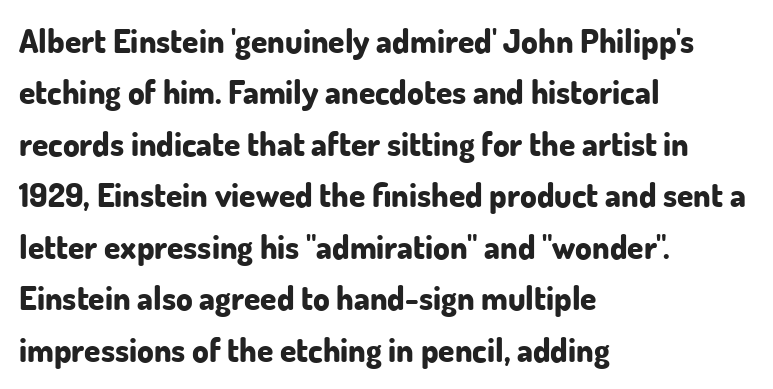
The image shows 33 px bold sans-serif type, upright; set left-aligned, normal line spacing (1.56x), normal letter spacing, not underlined; low stroke contrast and a small x-height.
